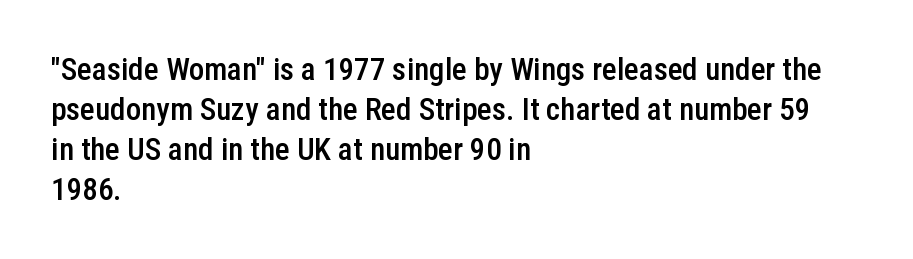
This sample uses a sans-serif face. A roman cut, with each character standing at attention. There is no visible air inserted between adjacent glyphs. Clear beneath every line of the passage. The letters advance in unequal steps, a hallmark of proportional type. If you measured baseline to baseline, you'd find a middling distance.
